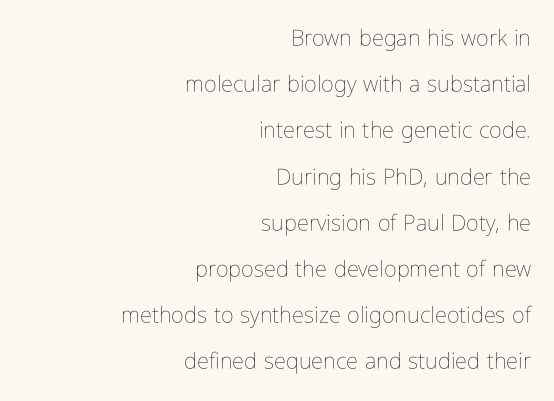
Q: Is the text bold? A: No.
Q: Is the text italic (slanted)? A: No, it is upright.
Q: Is the text underlined? A: No.
Q: How is the paragraph aligned? A: Right-aligned.
Q: Is the spacing between letters normal or unusually wide? A: Normal.
Q: Is the spacing between lines tight, normal or loose? A: Loose.
